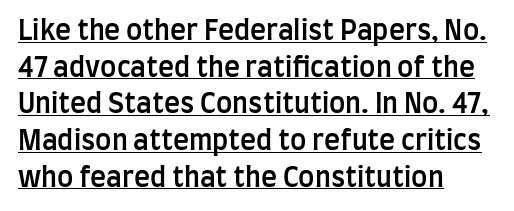
The rendered words wear a rule along their underside. The typesetter chose a ragged-right arrangement here. Summary of weight: moderately heavy, a semibold. If you drew a line through each stem, it would be perfectly vertical.
